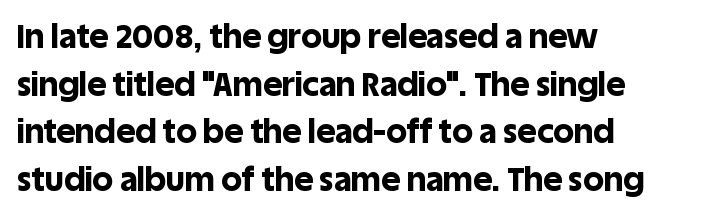
The image shows 33 px bold sans-serif type, upright; set left-aligned, normal line spacing (1.44x), normal letter spacing, not underlined; a large x-height.
